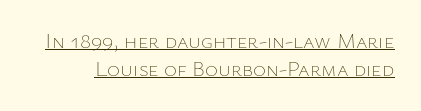
The image shows 22 px text type, upright; set normal line spacing (1.28x), normal letter spacing, underlined.
